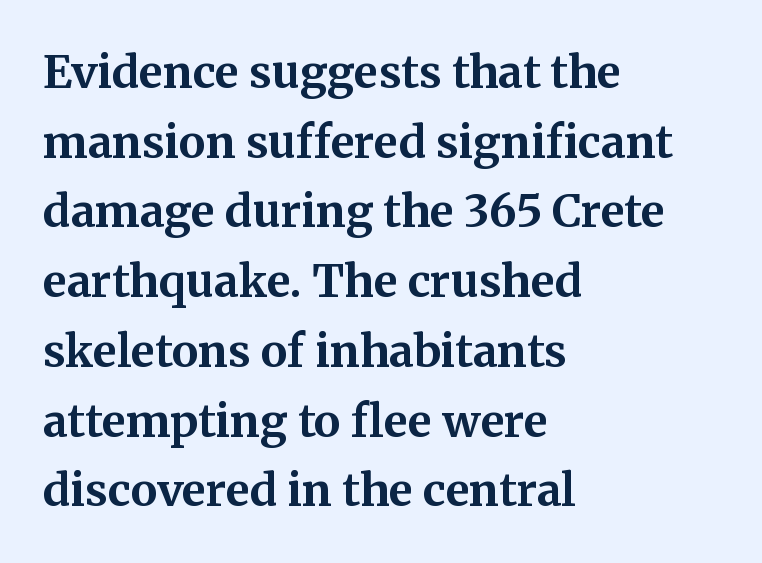
The image shows 45 px bold serif type, upright; set left-aligned, normal line spacing (1.55x), normal letter spacing, not underlined; medium stroke contrast and a medium x-height.
